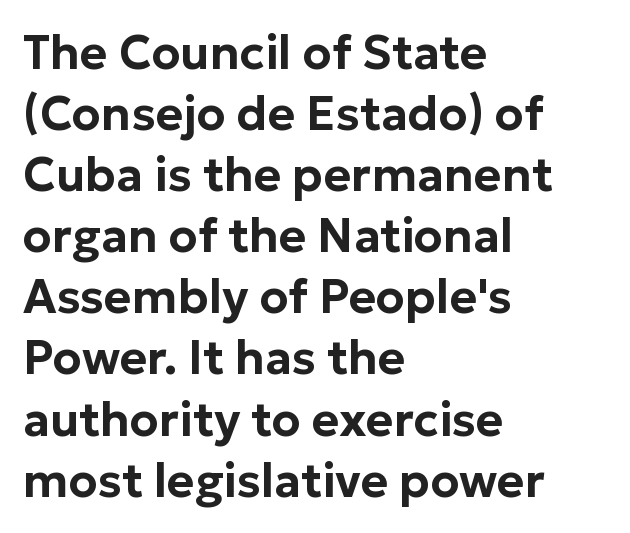
{"serif": "no", "italic": "no", "width": "normal", "stroke_contrast": "low", "x_height": "medium", "monospaced": "no", "underline": "no", "align": "left", "line_spacing": "normal", "line_spacing_ratio": 1.3, "letter_spacing": "normal", "letter_spacing_em": 0.0, "glyph_px": 47}
